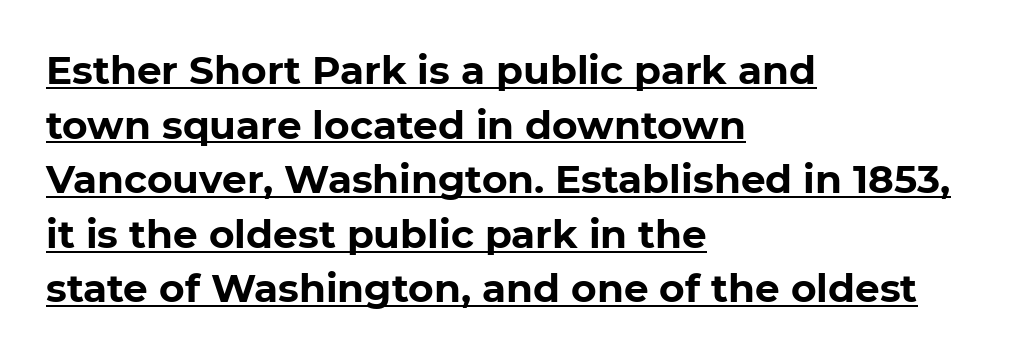
{"serif": "no", "italic": "no", "bold": "yes", "weight": "bold", "width": "normal", "stroke_contrast": "low", "x_height": "medium", "monospaced": "no", "underline": "yes", "align": "left", "line_spacing": "normal", "line_spacing_ratio": 1.4, "letter_spacing": "normal", "letter_spacing_em": 0.0, "glyph_px": 39}
